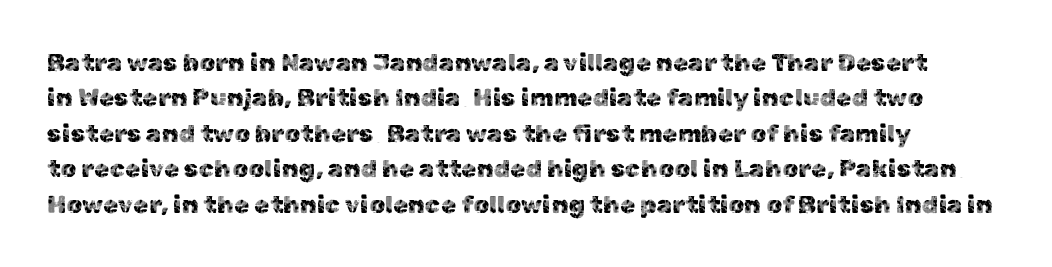
The passage shown has conventional tracking throughout. Rows of type keep a routine distance in the vertical direction. When letters stand straight like this, we call the style roman or upright. Type without underlining.
